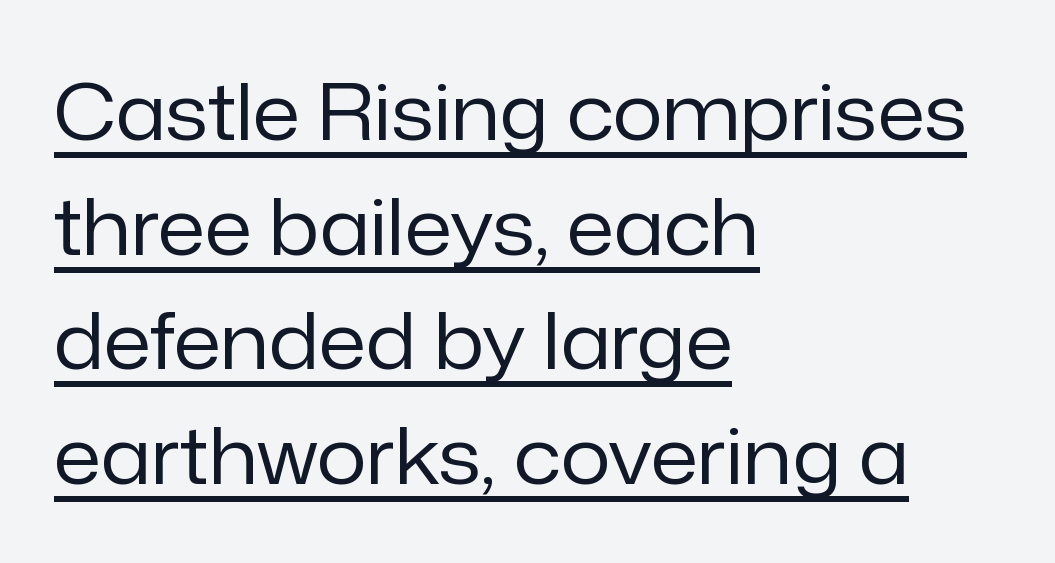
{"serif": "no", "italic": "no", "bold": "no", "weight": "regular", "width": "normal", "stroke_contrast": "low", "x_height": "medium", "monospaced": "no", "underline": "yes", "align": "left", "line_spacing": "normal", "line_spacing_ratio": 1.47, "letter_spacing": "normal", "letter_spacing_em": 0.0, "glyph_px": 78}
